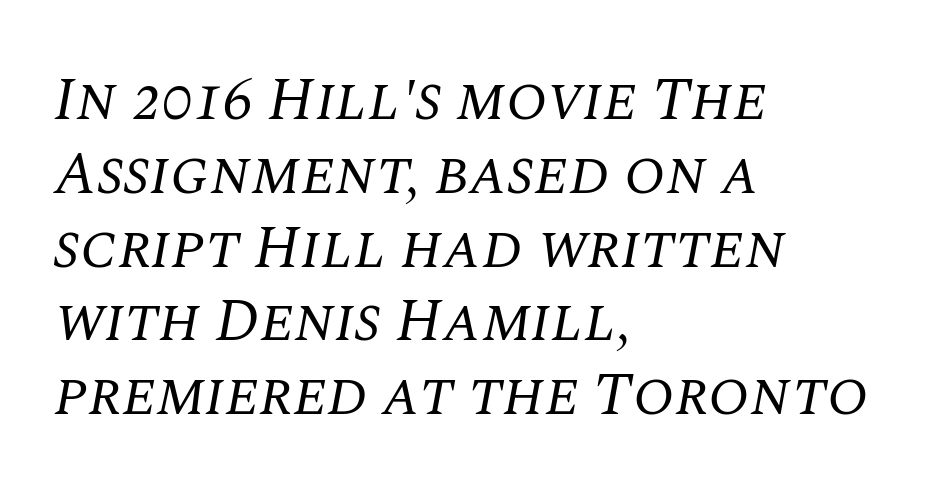
{"serif": "yes", "italic": "yes", "lean": "right", "slant_degrees": 10, "bold": "no", "weight": "regular", "width": "normal", "stroke_contrast": "medium", "x_height": "large", "monospaced": "no", "underline": "no", "align": "left", "line_spacing_ratio": 1.21, "letter_spacing": "normal", "letter_spacing_em": 0.0, "glyph_px": 61}
